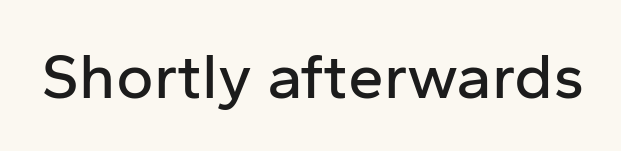
{"serif": "no", "italic": "no", "width": "normal", "stroke_contrast": "low", "x_height": "medium", "monospaced": "no", "underline": "no", "letter_spacing": "normal", "letter_spacing_em": 0.0, "glyph_px": 64}
